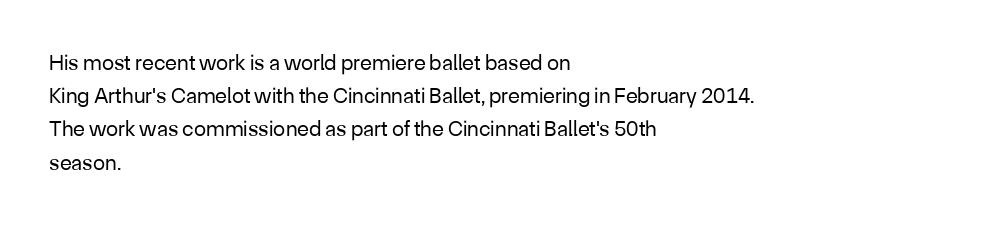
{"italic": "no", "bold": "no", "underline": "no", "align": "left", "line_spacing": "normal", "line_spacing_ratio": 1.51, "letter_spacing": "normal", "letter_spacing_em": 0.0, "glyph_px": 22}
